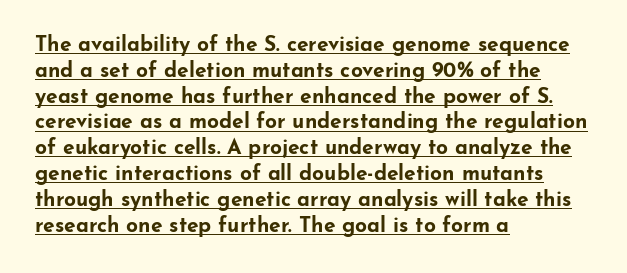
Q: Is the text bold? A: Yes.
Q: Is the text italic (slanted)? A: No, it is upright.
Q: Is the text underlined? A: Yes.
Q: How is the paragraph aligned? A: Left-aligned.
Q: Is the spacing between letters normal or unusually wide? A: Normal.
